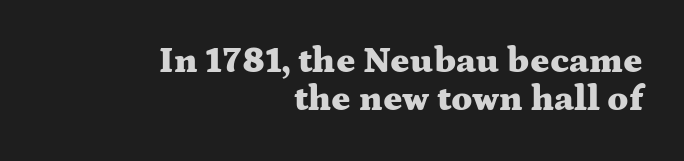
Q: Is the text bold? A: Yes.
Q: Is the text italic (slanted)? A: No, it is upright.
Q: Is the typeface a serif or a sans-serif typeface? A: Serif.
Q: Is the text underlined? A: No.
Q: How is the paragraph aligned? A: Right-aligned.
Q: Is the spacing between letters normal or unusually wide? A: Normal.
Q: Is the spacing between lines tight, normal or loose? A: Tight.
Q: Width (condensed, normal, or wide)? A: Wide.
Q: Stroke contrast? A: Medium.
Q: x-height? A: Medium.
Q: Monospaced? A: No.
